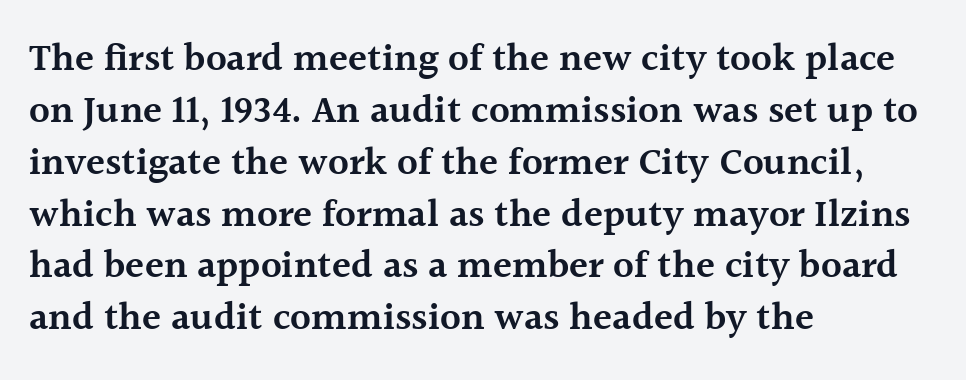
The image shows 39 px semibold serif type, upright; set left-aligned, normal line spacing (1.33x), normal letter spacing, not underlined; a medium x-height.
